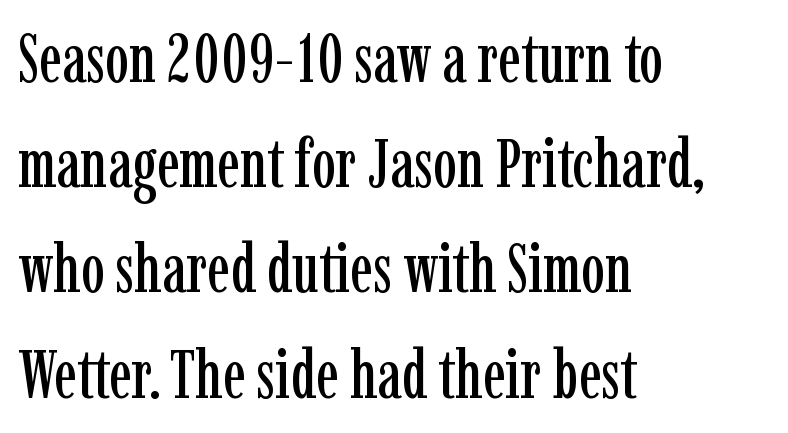
Each letter keeps its own natural width here, so spacing adapts to shape. Is this a sans? No — the strokes have serifs. Compared with typical body copy, the letter spacing here is the same. Has an underline been added? It has not.
